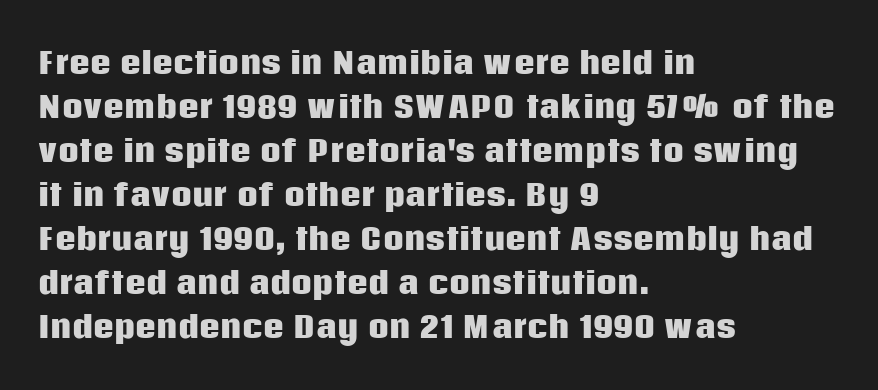
The image shows 29 px heavy sans-serif type, upright; set left-aligned, normal line spacing (1.52x), normal letter spacing, not underlined; low stroke contrast and a large x-height.
